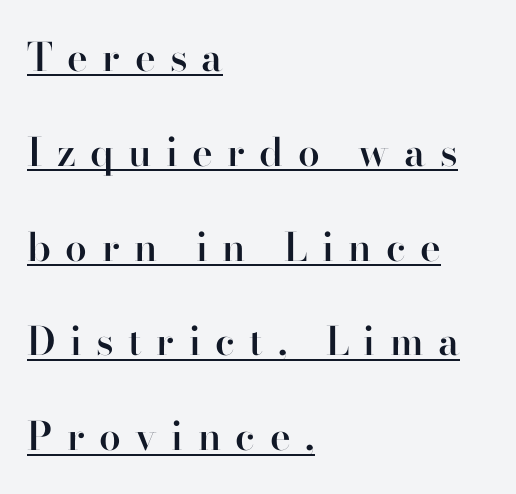
Q: Is the text bold? A: Semi-bold.
Q: Is the text italic (slanted)? A: No, it is upright.
Q: Is the typeface a serif or a sans-serif typeface? A: Serif.
Q: Is the text underlined? A: Yes.
Q: How is the paragraph aligned? A: Left-aligned.
Q: Is the spacing between letters normal or unusually wide? A: Unusually wide.
Q: Is the spacing between lines tight, normal or loose? A: Loose.
Q: Width (condensed, normal, or wide)? A: Normal.
Q: Stroke contrast? A: High.
Q: x-height? A: Small.
Q: Monospaced? A: No.
